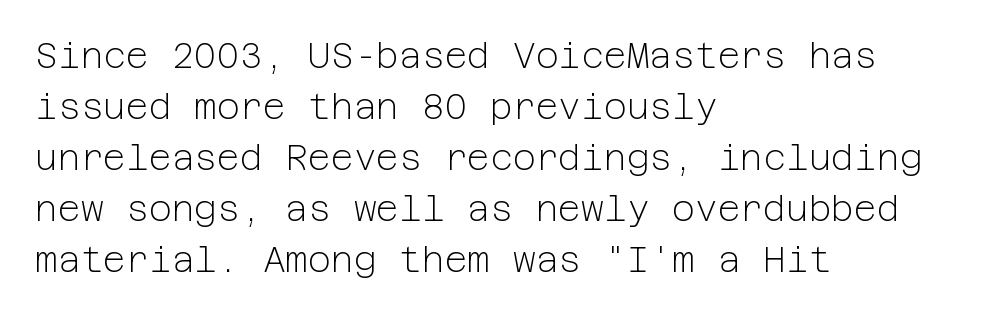
{"serif": "no", "italic": "no", "bold": "no", "weight": "light", "width": "normal", "stroke_contrast": "low", "x_height": "medium", "underline": "no", "align": "left", "line_spacing": "normal", "line_spacing_ratio": 1.46, "letter_spacing": "normal", "letter_spacing_em": 0.0, "glyph_px": 35}
